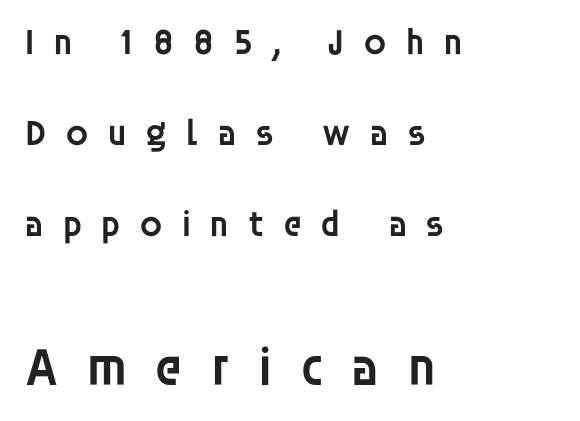
{"serif": "no", "italic": "no", "bold": "semi", "weight": "semibold", "width": "normal", "stroke_contrast": "low", "x_height": "large", "monospaced": "no", "underline": "no", "align": "left", "line_spacing": "loose", "line_spacing_ratio": 2.46, "letter_spacing": "wide", "letter_spacing_em": 0.48, "larger_block": "second", "size_ratio": 1.49, "glyph_px": 55}
